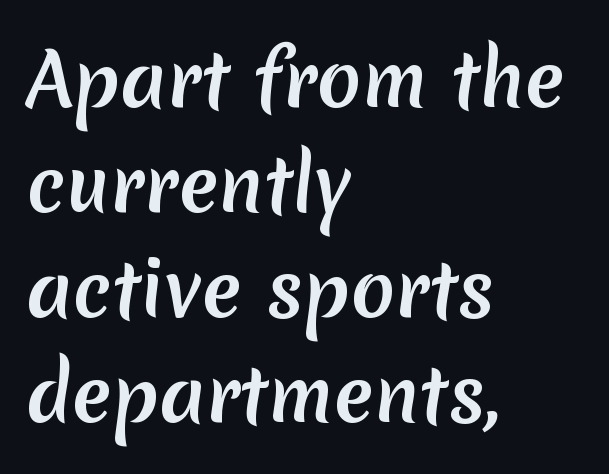
{"serif": "no", "width": "normal", "stroke_contrast": "medium", "x_height": "medium", "monospaced": "no", "underline": "no", "align": "left", "line_spacing": "normal", "line_spacing_ratio": 1.44, "letter_spacing": "normal", "letter_spacing_em": 0.0, "glyph_px": 73}
